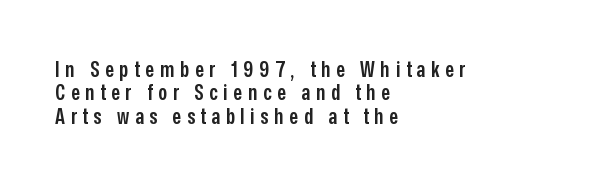
The image shows 22 px text type, upright; set left-aligned, tight line spacing (1.06x), unusually wide letter spacing (+0.26 em), not underlined.
